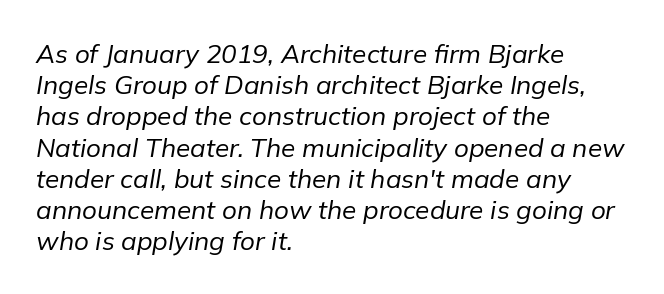
{"italic": "yes", "lean": "right", "slant_degrees": 9, "bold": "no", "underline": "no", "align": "left", "line_spacing_ratio": 1.2, "letter_spacing": "normal", "letter_spacing_em": 0.0, "glyph_px": 26}
